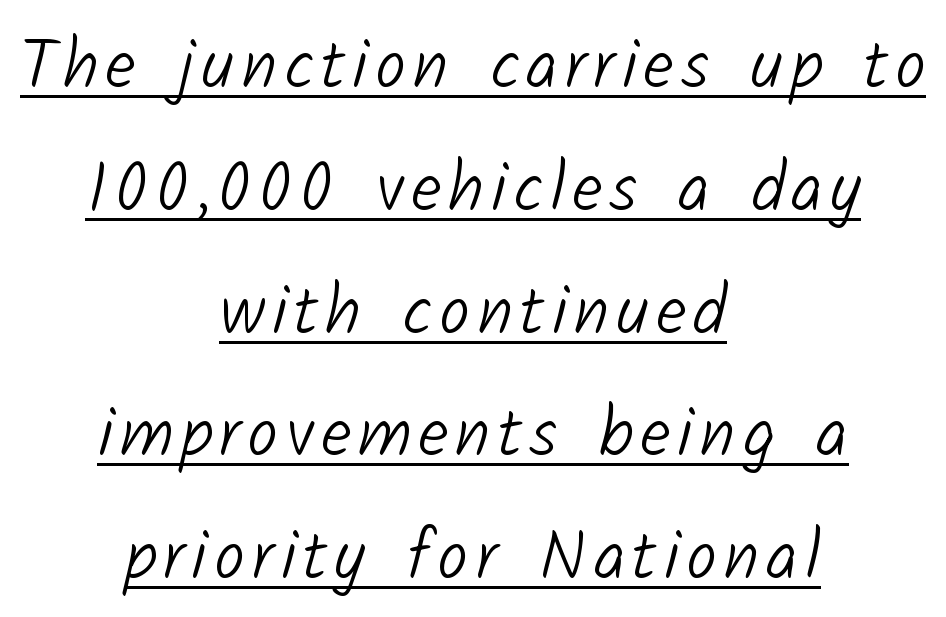
{"serif": "no", "bold": "no", "weight": "light", "width": "normal", "stroke_contrast": "low", "x_height": "medium", "monospaced": "no", "underline": "yes", "align": "center", "line_spacing_ratio": 1.78, "glyph_px": 69}
